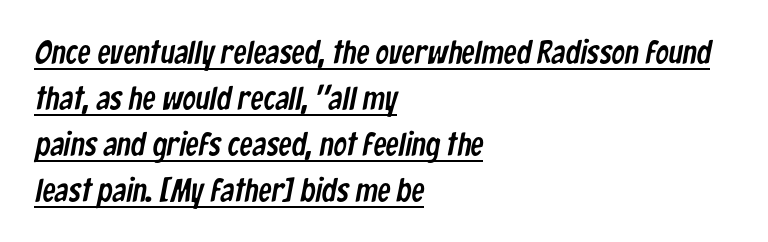
{"serif": "no", "width": "condensed", "stroke_contrast": "low", "x_height": "medium", "monospaced": "no", "underline": "yes", "align": "left", "line_spacing": "normal", "line_spacing_ratio": 1.39, "letter_spacing": "normal", "letter_spacing_em": 0.0, "glyph_px": 33}
